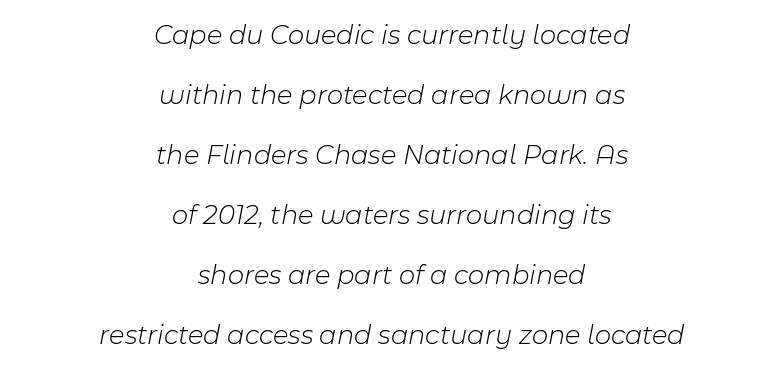
{"italic": "yes", "lean": "right", "slant_degrees": 11, "bold": "no", "weight": "light", "width": "normal", "stroke_contrast": "low", "x_height": "medium", "monospaced": "no", "underline": "no", "align": "center", "line_spacing": "loose", "line_spacing_ratio": 2.14, "letter_spacing": "normal", "letter_spacing_em": 0.0, "glyph_px": 28}
